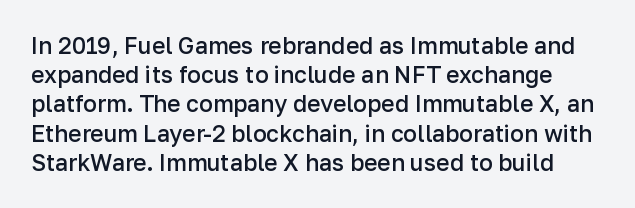
{"italic": "no", "bold": "semi", "underline": "no", "line_spacing": "normal", "line_spacing_ratio": 1.27, "letter_spacing": "normal", "letter_spacing_em": 0.0, "glyph_px": 23}
